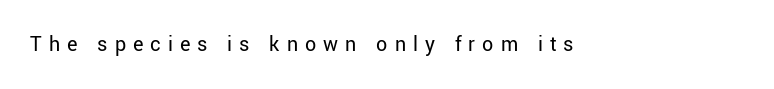
Caption: expanded tracking, letters set apart. Clear beneath every line of the passage. Unlike italic type, these characters show no tilt at all. This is not heavy type; no bold has been used.
